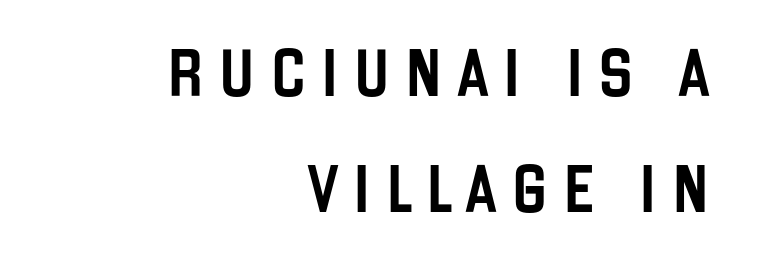
You can tell from the bare stems that sans-serif type was used. The lines are spread far apart with generous leading. Does extra space separate the letters? Yes, quite a lot of it. The paragraph has a hard right edge and a soft left edge. Is this a fixed-width face? No — the glyphs have proportional, varying widths. These lines were composed using upright roman letters.
